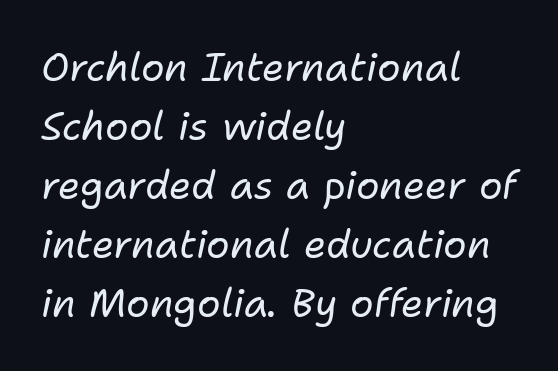
{"italic": "yes", "lean": "right", "slant_degrees": 11, "bold": "no", "weight": "regular", "width": "normal", "stroke_contrast": "low", "x_height": "medium", "monospaced": "no", "underline": "no", "align": "left", "line_spacing": "normal", "line_spacing_ratio": 1.51, "letter_spacing": "normal", "letter_spacing_em": 0.0, "glyph_px": 39}
